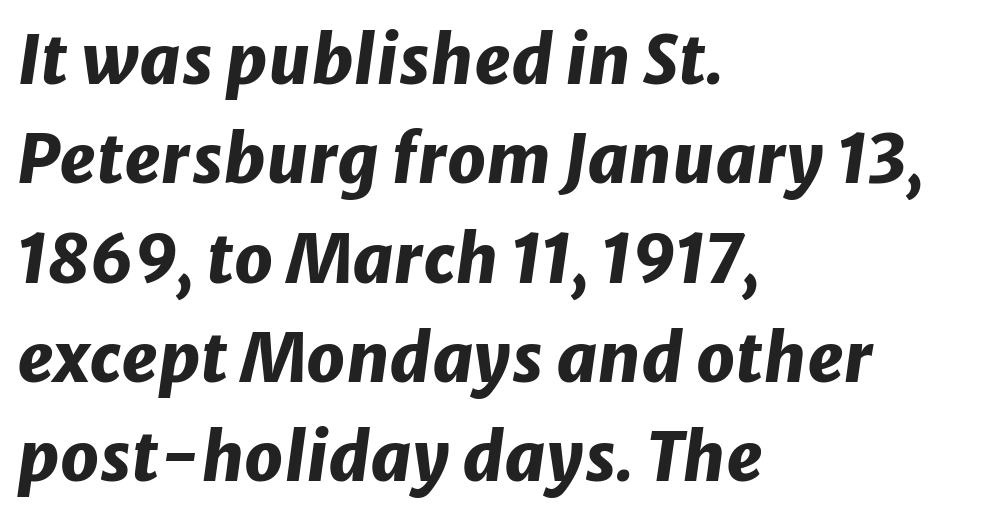
The image shows 68 px heavy type, italic (leaning right); set left-aligned, normal line spacing (1.46x), normal letter spacing, not underlined; low stroke contrast and a medium x-height.
